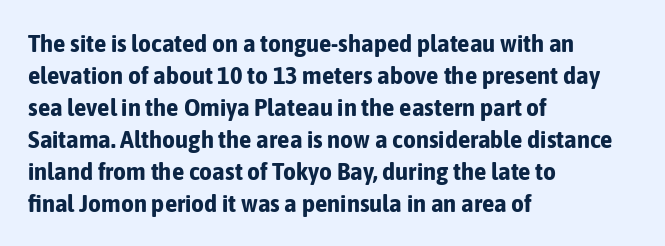
The image shows 25 px bold type, upright; set left-aligned, normal line spacing (1.28x), normal letter spacing, not underlined.
